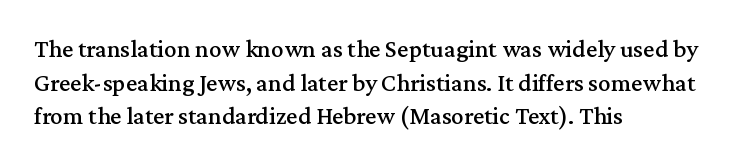
Caption: multi-line text, flush left, ragged right. The font's upright variant was chosen for this text. What stands out about the letter spacing? Nothing — it is the standard amount. Has an underline been added? It has not. This block has exactly the height ordinary leading produces.
